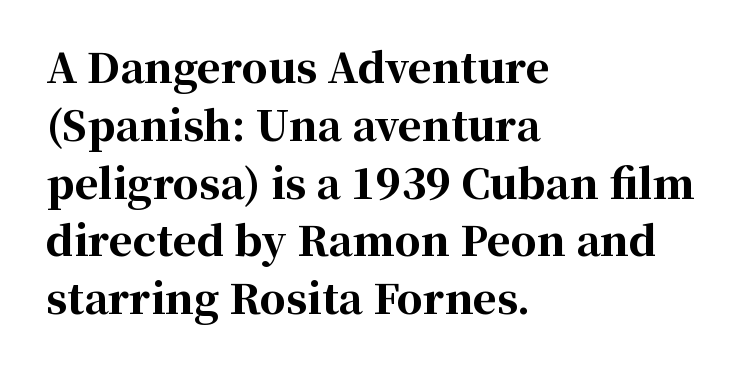
{"serif": "yes", "italic": "no", "bold": "yes", "weight": "bold", "width": "normal", "stroke_contrast": "high", "x_height": "medium", "monospaced": "no", "underline": "no", "align": "left", "line_spacing": "normal", "line_spacing_ratio": 1.41, "letter_spacing": "normal", "letter_spacing_em": 0.0, "glyph_px": 41}
